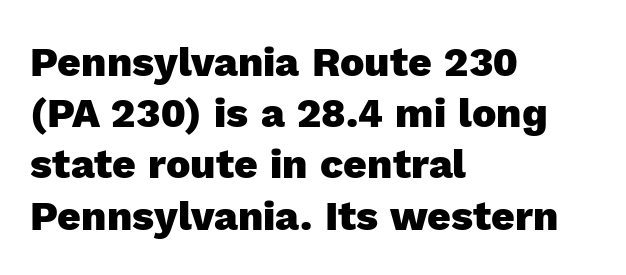
The rendering shows plain stroke endings on the letterforms — a sans-serif design. The axis of the letterforms is exactly vertical. The passage shown is typed in a proportional face where columns would drift. The words here are not underlined.
